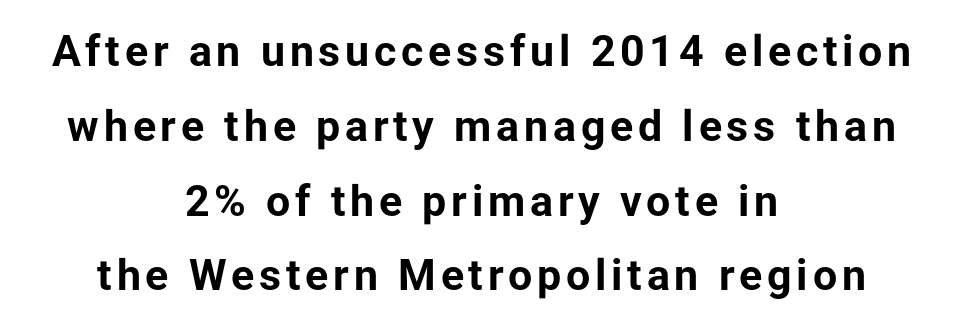
Q: Is the text bold? A: Yes.
Q: Is the text italic (slanted)? A: No, it is upright.
Q: Is the typeface a serif or a sans-serif typeface? A: Sans-serif.
Q: Is the text underlined? A: No.
Q: How is the paragraph aligned? A: Centered.
Q: Width (condensed, normal, or wide)? A: Normal.
Q: Stroke contrast? A: Low.
Q: x-height? A: Medium.
Q: Monospaced? A: No.
